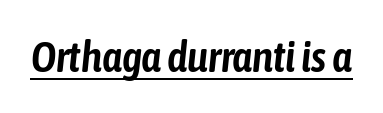
Here the designer chose a conventional face with non-uniform glyph widths. This sample uses plain, unmodified letter spacing. Is the type slanted? Yes — the strokes lean at a clear angle. The glyphs are accompanied by a horizontal stroke just below them.
